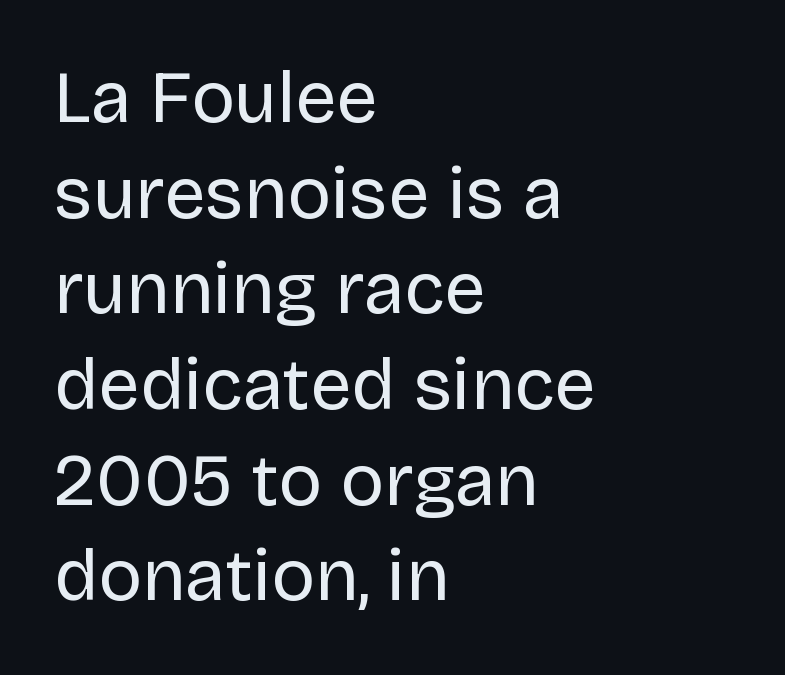
The image shows 73 px regular-weight sans-serif type, upright; set left-aligned, normal line spacing (1.31x), normal letter spacing, not underlined; low stroke contrast and a large x-height.
